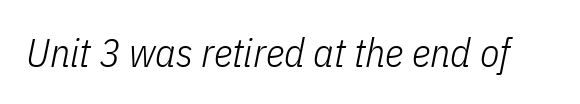
The image shows 40 px light, condensed type, italic (leaning right); set normal letter spacing, not underlined; low stroke contrast and a medium x-height.
